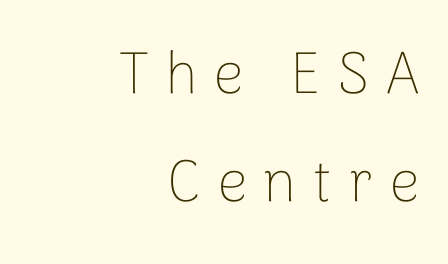
Q: Is the text bold? A: No.
Q: Is the text italic (slanted)? A: No, it is upright.
Q: Is the typeface a serif or a sans-serif typeface? A: Sans-serif.
Q: Is the text underlined? A: No.
Q: How is the paragraph aligned? A: Right-aligned.
Q: Is the spacing between letters normal or unusually wide? A: Unusually wide.
Q: Width (condensed, normal, or wide)? A: Normal.
Q: Stroke contrast? A: Low.
Q: x-height? A: Medium.
Q: Monospaced? A: No.
